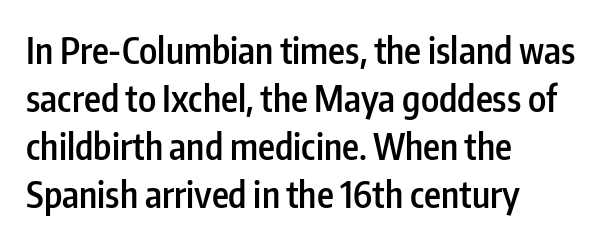
Q: Is the text bold? A: Semi-bold.
Q: Is the text italic (slanted)? A: No, it is upright.
Q: Is the typeface a serif or a sans-serif typeface? A: Sans-serif.
Q: Is the text underlined? A: No.
Q: How is the paragraph aligned? A: Left-aligned.
Q: Is the spacing between letters normal or unusually wide? A: Normal.
Q: Is the spacing between lines tight, normal or loose? A: Normal.
Q: Width (condensed, normal, or wide)? A: Condensed.
Q: Stroke contrast? A: Low.
Q: x-height? A: Medium.
Q: Monospaced? A: No.
